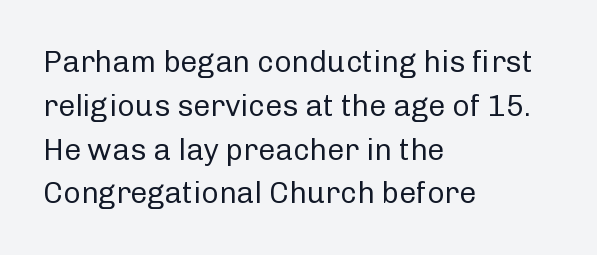
The image shows 30 px regular-weight sans-serif type, upright; set left-aligned, normal line spacing (1.46x), normal letter spacing, not underlined; low stroke contrast and a medium x-height.
